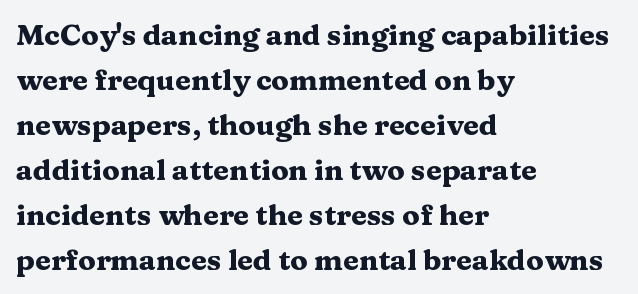
Q: Is the text bold? A: Yes.
Q: Is the text italic (slanted)? A: No, it is upright.
Q: Is the typeface a serif or a sans-serif typeface? A: Serif.
Q: Is the text underlined? A: No.
Q: How is the paragraph aligned? A: Left-aligned.
Q: Is the spacing between letters normal or unusually wide? A: Normal.
Q: Is the spacing between lines tight, normal or loose? A: Normal.
Q: Width (condensed, normal, or wide)? A: Wide.
Q: Stroke contrast? A: Medium.
Q: x-height? A: Medium.
Q: Monospaced? A: No.
